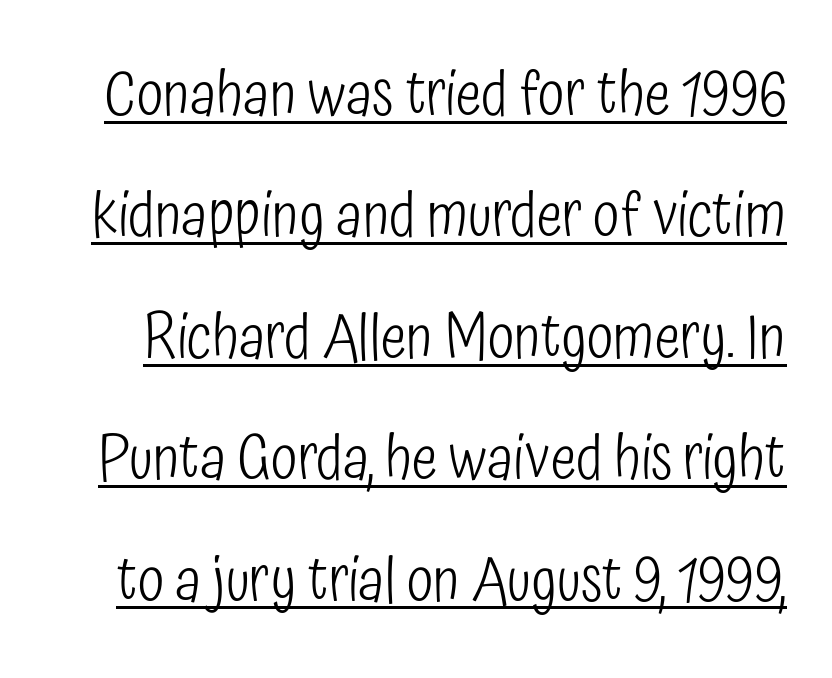
{"serif": "no", "italic": "no", "bold": "no", "weight": "light", "width": "condensed", "stroke_contrast": "low", "x_height": "medium", "monospaced": "no", "underline": "yes", "line_spacing": "loose", "line_spacing_ratio": 1.99, "letter_spacing": "normal", "letter_spacing_em": 0.0, "glyph_px": 61}
